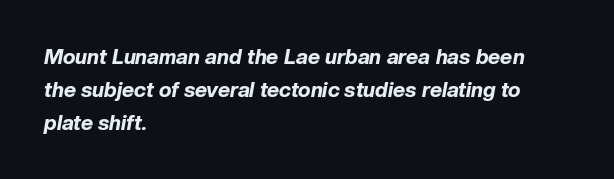
{"italic": "yes", "lean": "right", "slant_degrees": 10, "bold": "yes", "underline": "no", "align": "left", "line_spacing": "normal", "line_spacing_ratio": 1.56, "letter_spacing": "normal", "letter_spacing_em": 0.0, "glyph_px": 21}
